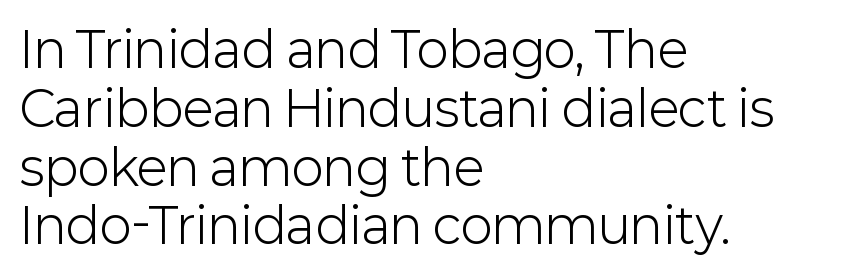
{"serif": "no", "italic": "no", "bold": "no", "weight": "light", "width": "normal", "stroke_contrast": "low", "x_height": "medium", "monospaced": "no", "underline": "no", "align": "left", "line_spacing_ratio": 1.2, "letter_spacing": "normal", "letter_spacing_em": 0.0, "glyph_px": 49}
